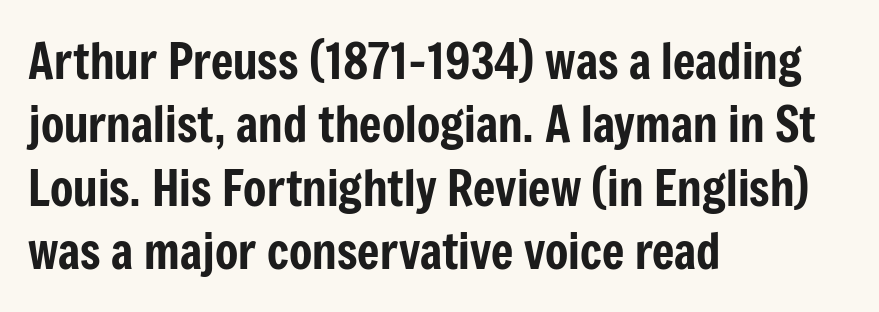
Q: Is the text italic (slanted)? A: No, it is upright.
Q: Is the typeface a serif or a sans-serif typeface? A: Sans-serif.
Q: Is the text underlined? A: No.
Q: How is the paragraph aligned? A: Left-aligned.
Q: Is the spacing between letters normal or unusually wide? A: Normal.
Q: Is the spacing between lines tight, normal or loose? A: Normal.
Q: Width (condensed, normal, or wide)? A: Condensed.
Q: Stroke contrast? A: Low.
Q: x-height? A: Medium.
Q: Monospaced? A: No.
